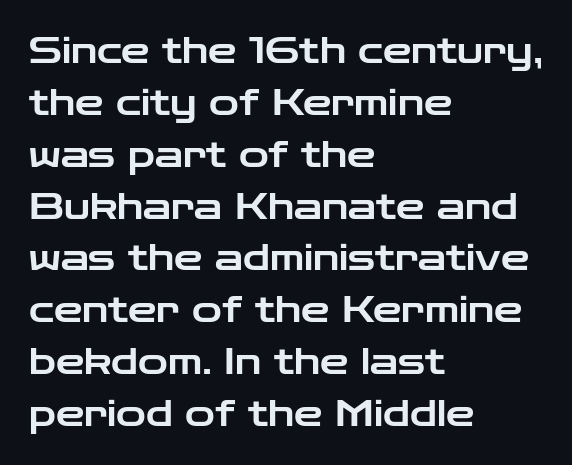
{"serif": "no", "italic": "no", "width": "wide", "stroke_contrast": "low", "x_height": "medium", "monospaced": "no", "underline": "no", "align": "left", "line_spacing": "normal", "line_spacing_ratio": 1.44, "letter_spacing": "normal", "letter_spacing_em": 0.0, "glyph_px": 36}
